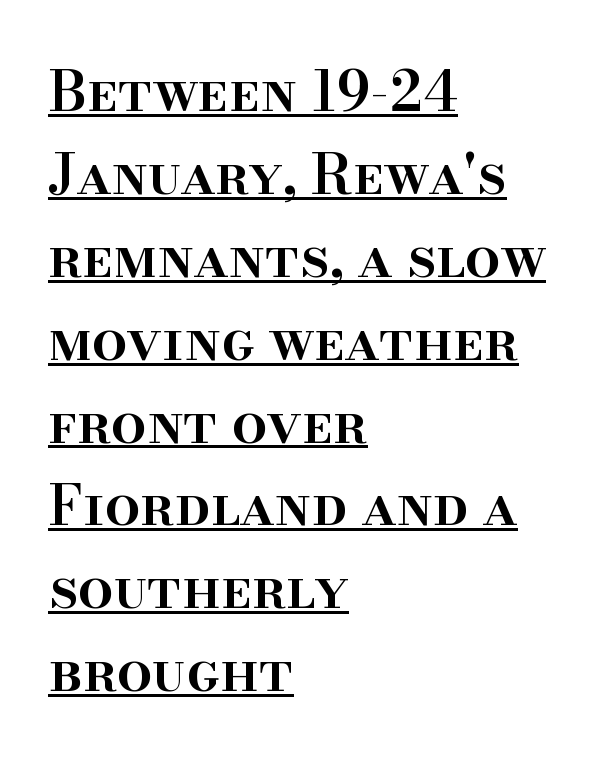
Q: Is the text bold? A: Semi-bold.
Q: Is the text italic (slanted)? A: No, it is upright.
Q: Is the typeface a serif or a sans-serif typeface? A: Serif.
Q: Is the text underlined? A: Yes.
Q: How is the paragraph aligned? A: Left-aligned.
Q: Is the spacing between letters normal or unusually wide? A: Normal.
Q: Is the spacing between lines tight, normal or loose? A: Normal.
Q: Width (condensed, normal, or wide)? A: Normal.
Q: Stroke contrast? A: High.
Q: x-height? A: Small.
Q: Monospaced? A: No.
